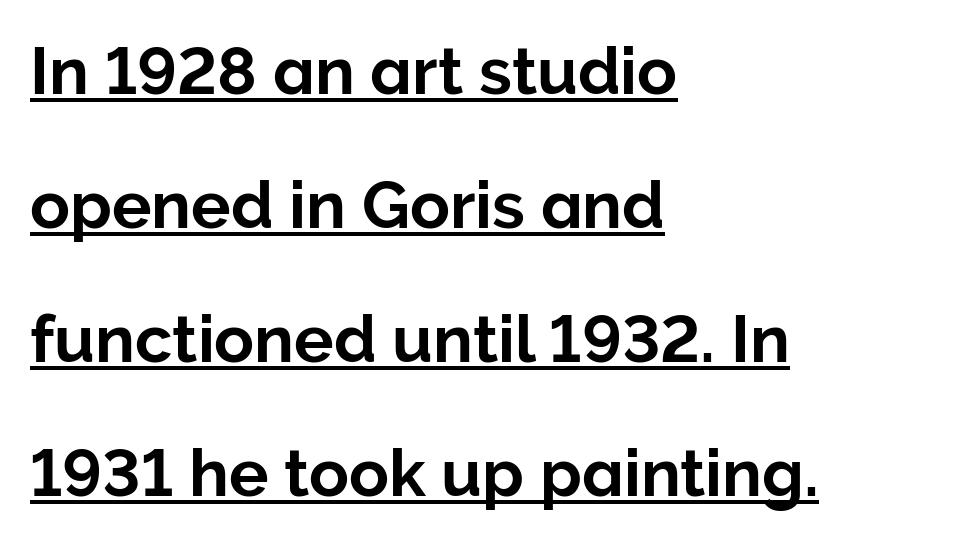
The type sits square on the baseline with zero lean. Spacing between characters is what you'd get straight out of the box. Serifs: no, the terminals of the letterforms are clean. This sample trades compactness for vertical openness between lines.
